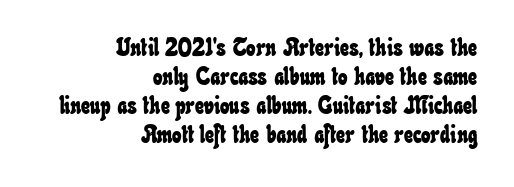
The image shows 25 px text type; set right-aligned, line spacing 1.16x, normal letter spacing, not underlined.
